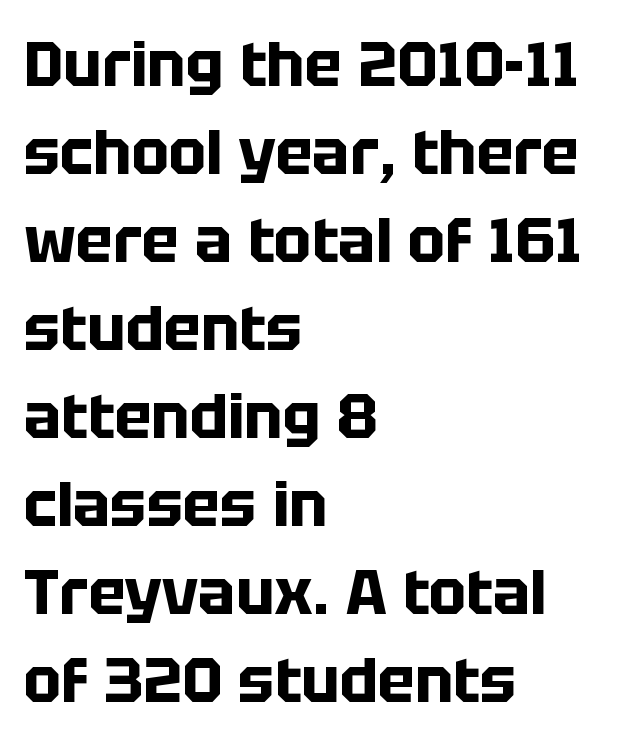
{"serif": "no", "italic": "no", "bold": "yes", "weight": "bold", "width": "normal", "stroke_contrast": "low", "x_height": "large", "monospaced": "no", "underline": "no", "align": "left", "line_spacing": "normal", "line_spacing_ratio": 1.42, "letter_spacing": "normal", "letter_spacing_em": 0.0, "glyph_px": 62}
